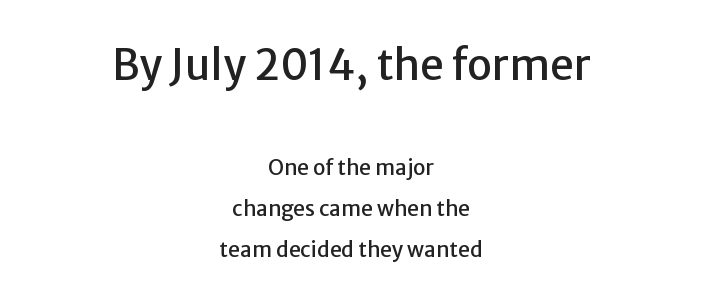
The glyphs are unaccompanied by any horizontal stroke below them. Whoever set this chose breathing room over compactness in the vertical rhythm. Larger block? The one above; the one below is distinctly smaller. Note the varied advance widths — an 'i' is clearly narrower than an 'm'. The rendering positions every line midway between the sides.
